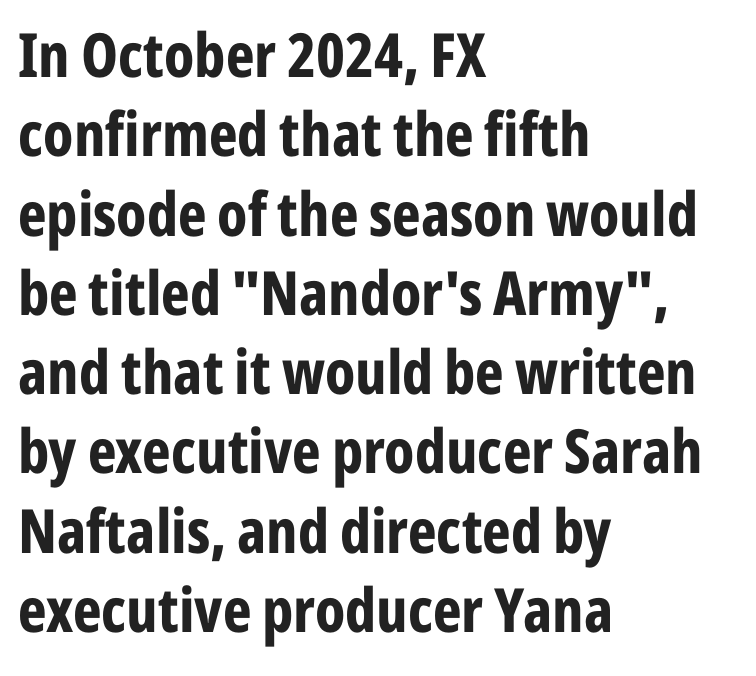
Q: Is the text bold? A: Yes.
Q: Is the text italic (slanted)? A: No, it is upright.
Q: Is the typeface a serif or a sans-serif typeface? A: Sans-serif.
Q: Is the text underlined? A: No.
Q: How is the paragraph aligned? A: Left-aligned.
Q: Is the spacing between letters normal or unusually wide? A: Normal.
Q: Is the spacing between lines tight, normal or loose? A: Normal.
Q: Width (condensed, normal, or wide)? A: Condensed.
Q: Stroke contrast? A: Low.
Q: x-height? A: Medium.
Q: Monospaced? A: No.
